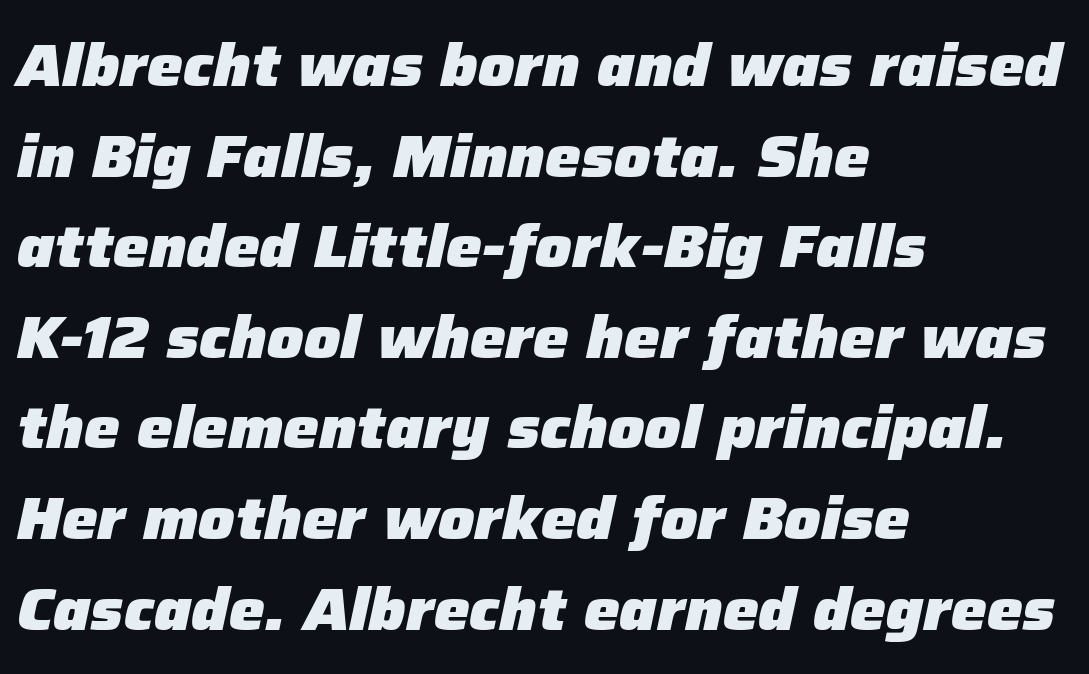
{"italic": "yes", "lean": "right", "slant_degrees": 12, "bold": "yes", "weight": "heavy", "width": "normal", "stroke_contrast": "low", "x_height": "medium", "monospaced": "no", "underline": "no", "align": "left", "line_spacing": "normal", "line_spacing_ratio": 1.51, "letter_spacing": "normal", "letter_spacing_em": 0.0, "glyph_px": 60}
